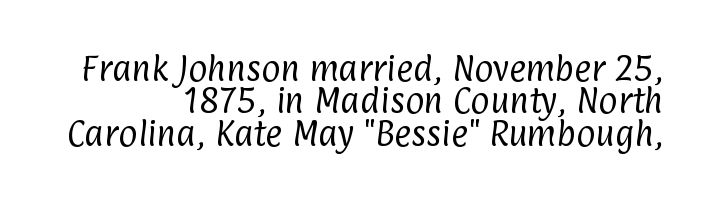
{"serif": "no", "bold": "no", "weight": "regular", "width": "condensed", "stroke_contrast": "low", "x_height": "medium", "monospaced": "no", "underline": "no", "align": "right", "line_spacing": "tight", "line_spacing_ratio": 1.12, "letter_spacing": "normal", "letter_spacing_em": 0.0, "glyph_px": 29}
